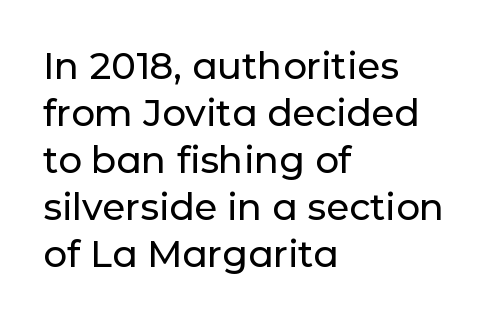
Descender tails drop into unmarked territory. The specimen reads as upright at a glance. Character widths vary here, with narrow letters taking less room than wide ones. The passage shown is typeset with a sans-serif family. Every row of glyphs begins at an identical x-position on the left.
